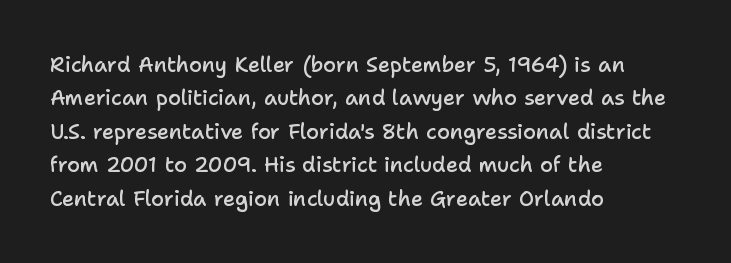
The image shows 21 px text type, upright; set left-aligned, normal line spacing (1.59x), normal letter spacing, not underlined.
